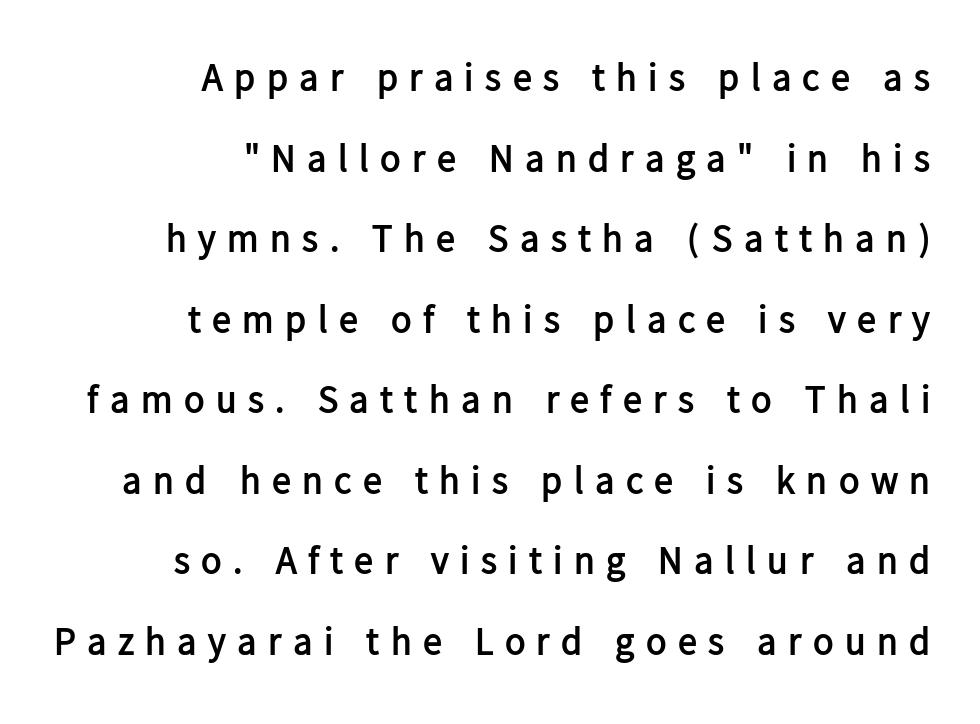
The image shows 38 px semibold sans-serif type, upright; set right-aligned, loose line spacing (2.12x), unusually wide letter spacing (+0.3 em), not underlined; low stroke contrast and a medium x-height.
